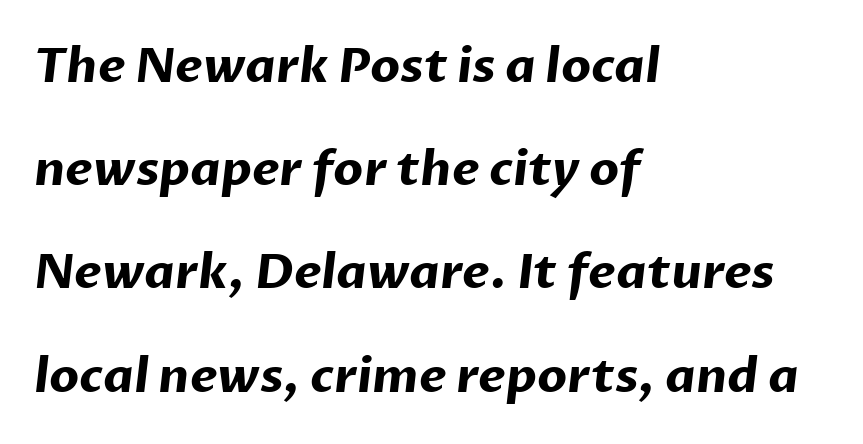
Q: Is the text bold? A: Yes.
Q: Is the typeface a serif or a sans-serif typeface? A: Sans-serif.
Q: Is the text underlined? A: No.
Q: How is the paragraph aligned? A: Left-aligned.
Q: Is the spacing between letters normal or unusually wide? A: Normal.
Q: Is the spacing between lines tight, normal or loose? A: Loose.
Q: Width (condensed, normal, or wide)? A: Normal.
Q: Stroke contrast? A: Low.
Q: x-height? A: Medium.
Q: Monospaced? A: No.
